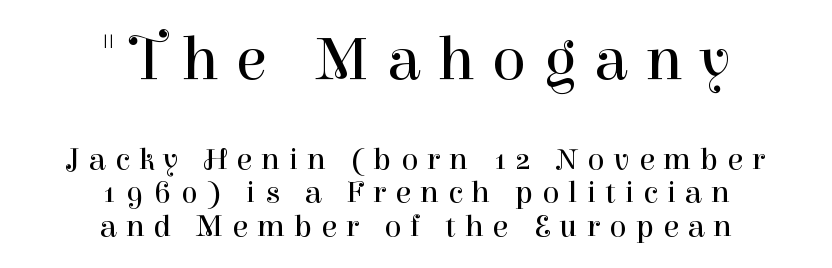
Q: Is the text bold? A: No.
Q: Is the text italic (slanted)? A: No, it is upright.
Q: Is the typeface a serif or a sans-serif typeface? A: Serif.
Q: Is the text underlined? A: No.
Q: How is the paragraph aligned? A: Centered.
Q: Is the spacing between letters normal or unusually wide? A: Unusually wide.
Q: Is the spacing between lines tight, normal or loose? A: Tight.
Q: Which block of text is set in a larger size, the first (top) or the second (bottom)? A: The first (top) one.
Q: Width (condensed, normal, or wide)? A: Normal.
Q: Stroke contrast? A: High.
Q: x-height? A: Medium.
Q: Monospaced? A: No.
